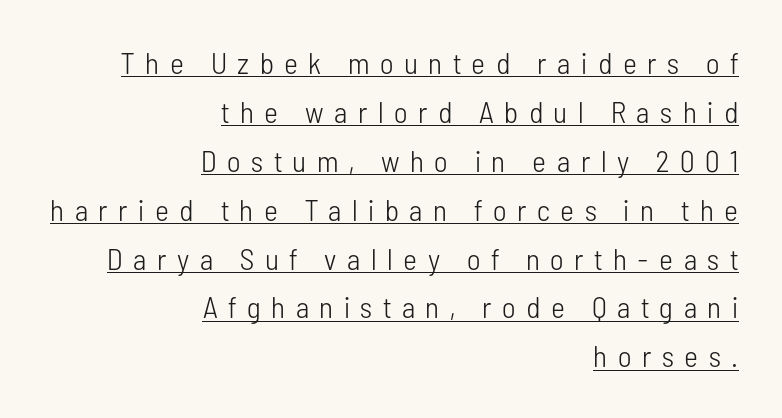
Q: Is the text bold? A: No.
Q: Is the text italic (slanted)? A: No, it is upright.
Q: Is the typeface a serif or a sans-serif typeface? A: Sans-serif.
Q: Is the text underlined? A: Yes.
Q: How is the paragraph aligned? A: Right-aligned.
Q: Is the spacing between letters normal or unusually wide? A: Unusually wide.
Q: Is the spacing between lines tight, normal or loose? A: Normal.
Q: Width (condensed, normal, or wide)? A: Condensed.
Q: Stroke contrast? A: Low.
Q: x-height? A: Medium.
Q: Monospaced? A: No.
